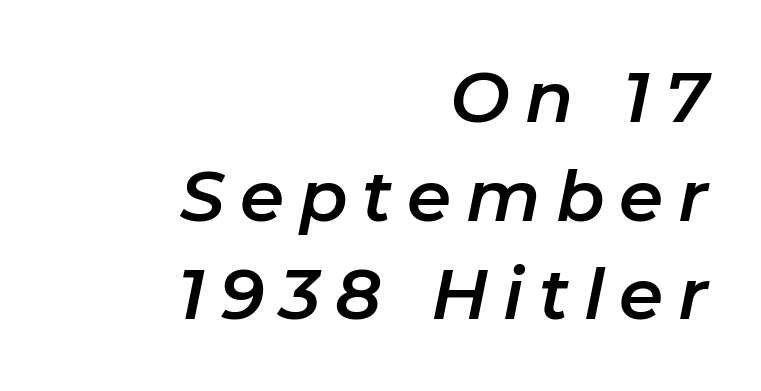
Q: Is the text italic (slanted)? A: Yes, it leans right by about 11 degrees.
Q: Is the text underlined? A: No.
Q: How is the paragraph aligned? A: Right-aligned.
Q: Is the spacing between letters normal or unusually wide? A: Unusually wide.
Q: Is the spacing between lines tight, normal or loose? A: Normal.
Q: Width (condensed, normal, or wide)? A: Normal.
Q: Stroke contrast? A: Low.
Q: x-height? A: Medium.
Q: Monospaced? A: No.
